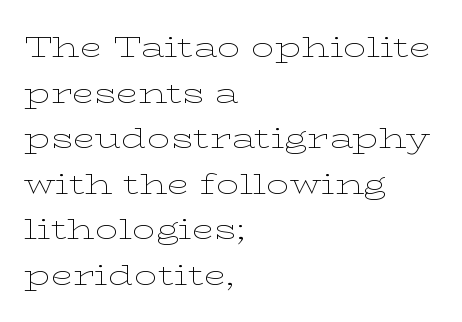
The image shows 29 px thin, wide serif type, upright; set left-aligned, normal line spacing (1.57x), normal letter spacing, not underlined; low stroke contrast and a medium x-height.
